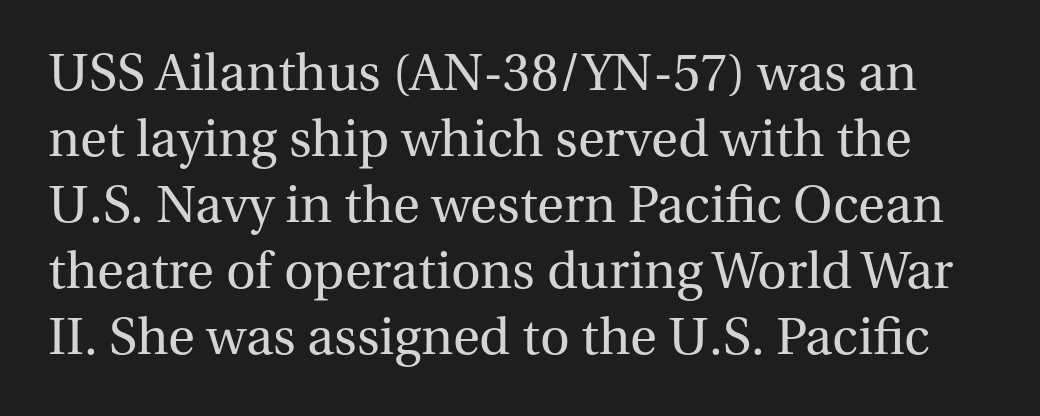
Q: Is the text bold? A: No.
Q: Is the text italic (slanted)? A: No, it is upright.
Q: Is the typeface a serif or a sans-serif typeface? A: Serif.
Q: Is the text underlined? A: No.
Q: Is the spacing between letters normal or unusually wide? A: Normal.
Q: Width (condensed, normal, or wide)? A: Normal.
Q: Stroke contrast? A: Medium.
Q: x-height? A: Medium.
Q: Monospaced? A: No.
